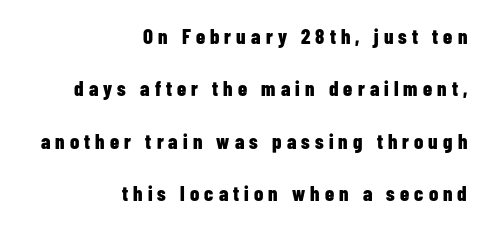
Stroke thickness is high; the sample reads as a true bold. The rendering anchors every line to the right-hand side. Leading is clearly above the norm, producing a sparse column. Spacing between characters has been opened up far beyond the box default.
